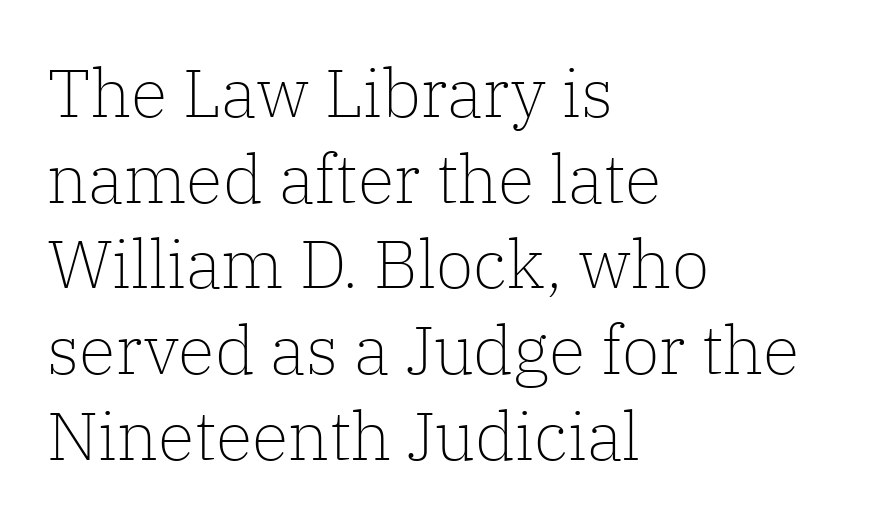
A quiet, ordinary-to-light weight characterises the typeface. Ascenders rise straight up at ninety degrees. This sample has the flowing, uneven cadence of proportional lettering. Any mark beneath the type? The region is blank.
